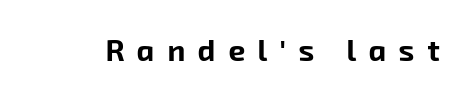
The image shows 30 px bold sans-serif type; set unusually wide letter spacing (+0.42 em), not underlined; low stroke contrast and a medium x-height.
